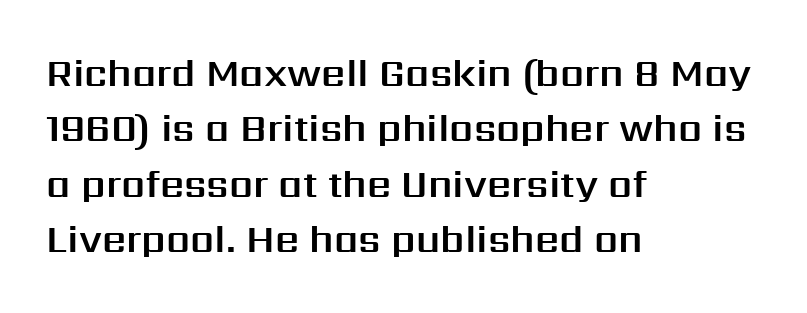
Line spacing here is normal. Descender tails drop into unmarked territory. Font category for this specimen: sans-serif. These lines are set flush left with a ragged right edge. Do the characters align in a grid? No, the font is proportional.
